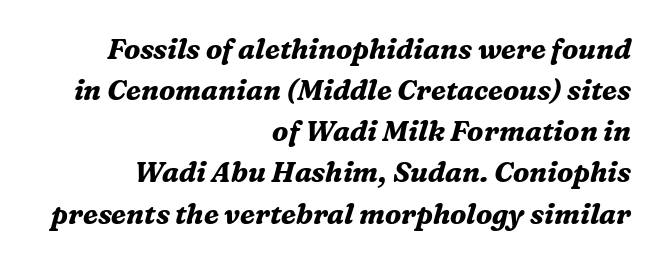
{"serif": "yes", "italic": "yes", "lean": "right", "slant_degrees": 16, "bold": "yes", "weight": "bold", "width": "normal", "stroke_contrast": "medium", "x_height": "medium", "monospaced": "no", "underline": "no", "align": "right", "line_spacing": "normal", "line_spacing_ratio": 1.47, "letter_spacing": "normal", "letter_spacing_em": 0.0, "glyph_px": 28}
